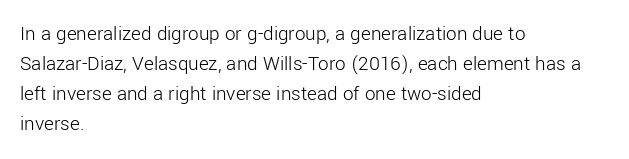
Q: Is the text bold? A: No.
Q: Is the text italic (slanted)? A: No, it is upright.
Q: Is the text underlined? A: No.
Q: How is the paragraph aligned? A: Left-aligned.
Q: Is the spacing between letters normal or unusually wide? A: Normal.
Q: Is the spacing between lines tight, normal or loose? A: Normal.
